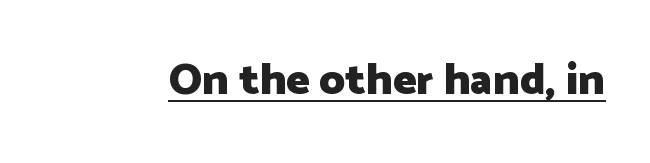
The image shows 44 px heavy sans-serif type, upright; set normal letter spacing, underlined; low stroke contrast and a medium x-height.
